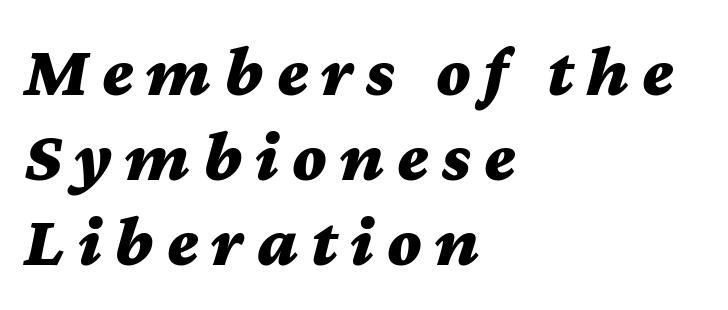
The image shows 72 px bold, wide type, italic (leaning right); set left-aligned, line spacing 1.18x, not underlined; medium stroke contrast and a medium x-height.
